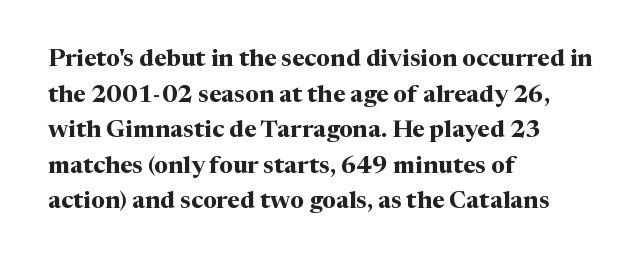
{"italic": "no", "bold": "yes", "underline": "no", "align": "left", "line_spacing": "normal", "line_spacing_ratio": 1.48, "letter_spacing": "normal", "letter_spacing_em": 0.0, "glyph_px": 24}
